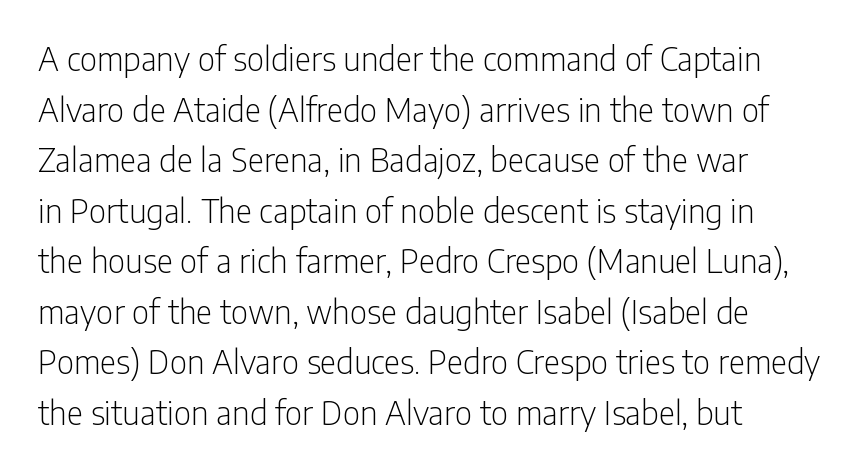
The image shows 32 px light, condensed sans-serif type, upright; set left-aligned, normal line spacing (1.58x), normal letter spacing, not underlined; low stroke contrast and a medium x-height.
